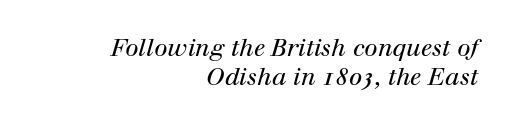
The font sits on the lighter half of the weight spectrum, regular included. The gap between lines stays unmarked. It's the slanting kind of type. Look at the tracking — it's just the regular setting, nothing added.
